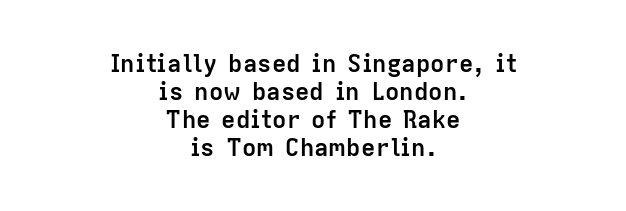
The image shows 24 px bold type, upright; set centered, line spacing 1.16x, normal letter spacing, not underlined.
